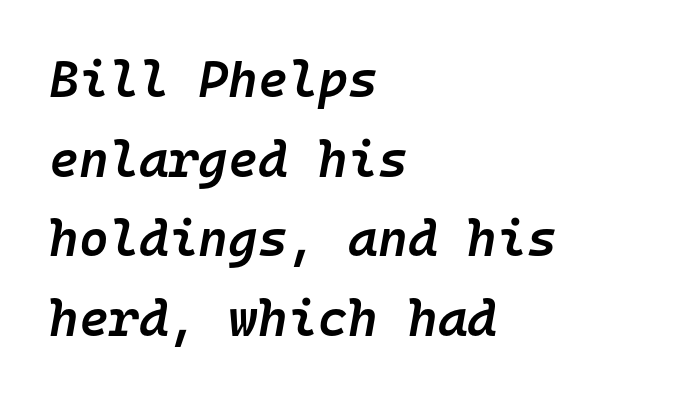
{"italic": "yes", "lean": "right", "slant_degrees": 10, "bold": "semi", "weight": "semibold", "width": "normal", "stroke_contrast": "low", "x_height": "medium", "monospaced": "yes", "underline": "no", "align": "left", "line_spacing": "normal", "line_spacing_ratio": 1.56, "letter_spacing": "normal", "letter_spacing_em": 0.0, "glyph_px": 51}
